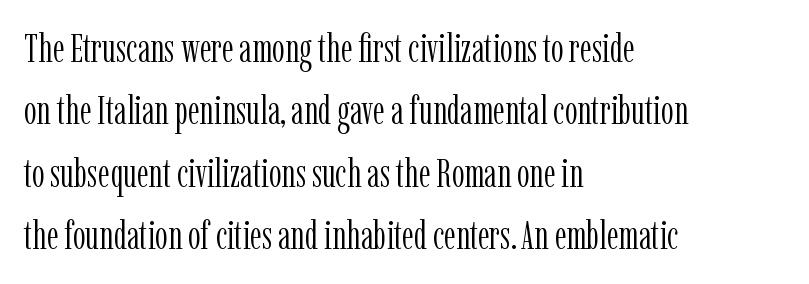
The image shows 40 px light, condensed serif type, upright; set left-aligned, normal line spacing (1.56x), normal letter spacing, not underlined; low stroke contrast and a medium x-height.
